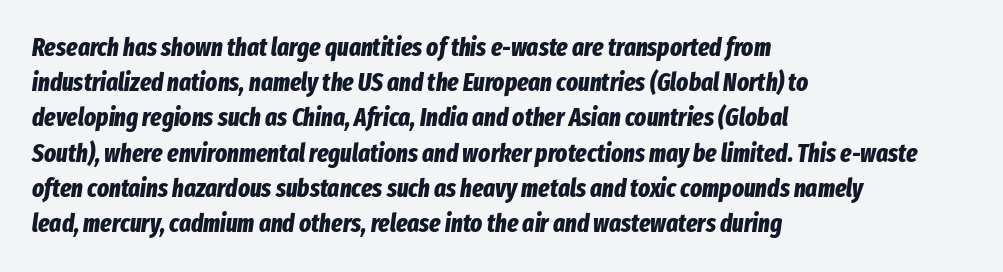
{"italic": "yes", "lean": "right", "slant_degrees": 8, "bold": "yes", "underline": "no", "align": "left", "line_spacing": "normal", "line_spacing_ratio": 1.41, "letter_spacing": "normal", "letter_spacing_em": 0.0, "glyph_px": 25}
